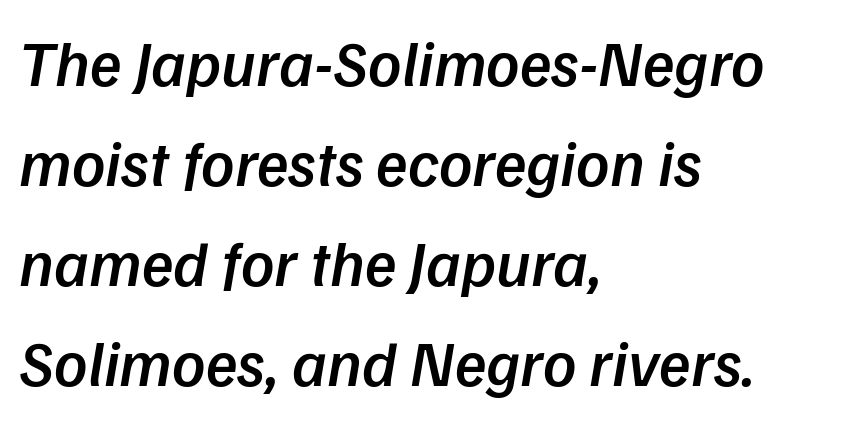
Q: Is the text bold? A: Semi-bold.
Q: Is the typeface a serif or a sans-serif typeface? A: Sans-serif.
Q: Is the text underlined? A: No.
Q: How is the paragraph aligned? A: Left-aligned.
Q: Is the spacing between letters normal or unusually wide? A: Normal.
Q: Is the spacing between lines tight, normal or loose? A: Normal.
Q: Width (condensed, normal, or wide)? A: Normal.
Q: Stroke contrast? A: Low.
Q: x-height? A: Medium.
Q: Monospaced? A: No.
